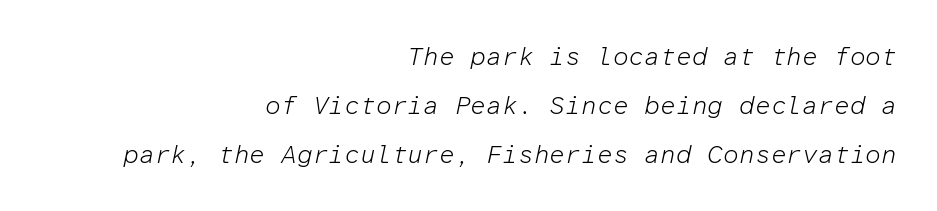
Horizontal bands of white between lines are thick stripes. Reading down the block, your eye finds every line finishing at a fixed right position. Tracking here is standard; glyphs follow each other at the usual distance. An italicized treatment has been applied to the whole sample.
